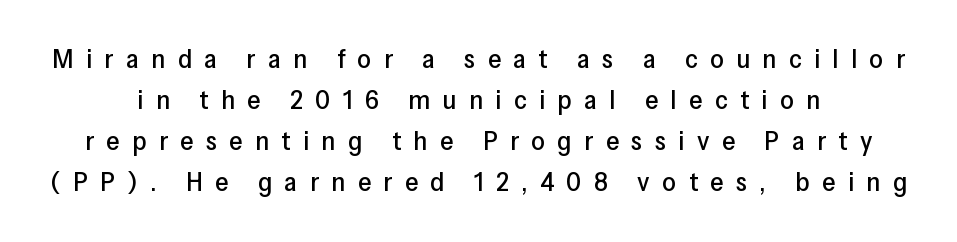
{"italic": "no", "underline": "no", "align": "center", "line_spacing": "normal", "line_spacing_ratio": 1.52, "letter_spacing": "wide", "letter_spacing_em": 0.46, "glyph_px": 27}
